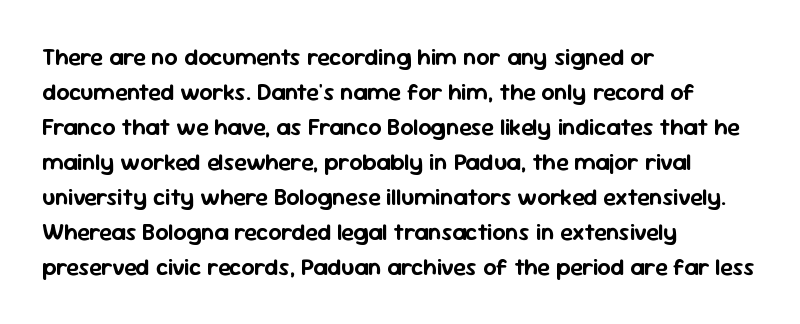
The image shows 23 px text type, upright; set left-aligned, normal line spacing (1.52x), normal letter spacing, not underlined.
